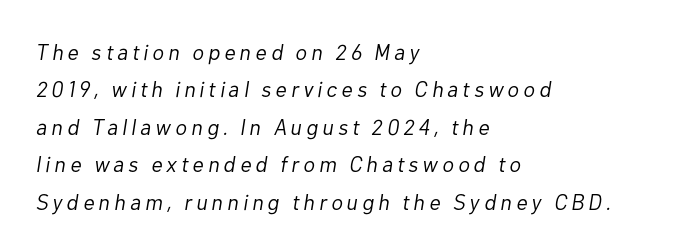
{"italic": "yes", "lean": "right", "slant_degrees": 10, "bold": "no", "underline": "no", "align": "left", "line_spacing": "normal", "line_spacing_ratio": 1.7, "glyph_px": 22}
